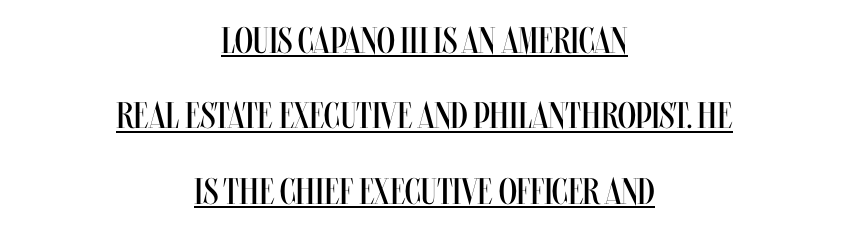
{"italic": "no", "bold": "no", "weight": "regular", "width": "condensed", "stroke_contrast": "medium", "x_height": "large", "monospaced": "no", "underline": "yes", "align": "center", "line_spacing": "loose", "line_spacing_ratio": 2.04, "letter_spacing": "normal", "letter_spacing_em": 0.0, "glyph_px": 37}
